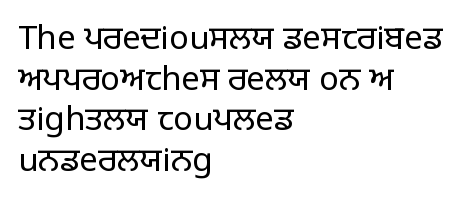
The image shows 33 px regular-weight sans-serif type, upright; set left-aligned, line spacing 1.23x, normal letter spacing, not underlined; low stroke contrast and a large x-height.
